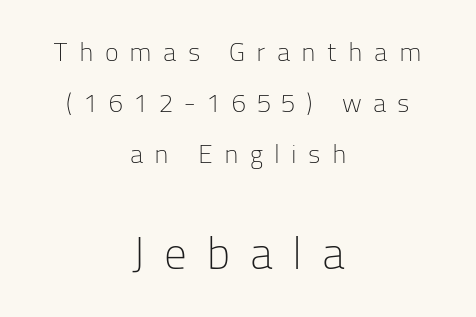
{"serif": "no", "italic": "no", "bold": "no", "weight": "light", "width": "normal", "stroke_contrast": "low", "x_height": "medium", "monospaced": "no", "underline": "no", "align": "center", "line_spacing": "loose", "line_spacing_ratio": 1.97, "letter_spacing": "wide", "letter_spacing_em": 0.43, "larger_block": "second", "size_ratio": 1.73, "glyph_px": 45}
